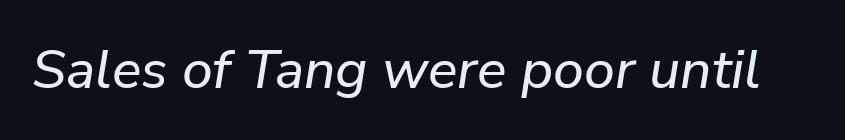
Q: Is the text italic (slanted)? A: Yes, it leans right by about 9 degrees.
Q: Is the text underlined? A: No.
Q: Is the spacing between letters normal or unusually wide? A: Normal.
Q: Width (condensed, normal, or wide)? A: Normal.
Q: Stroke contrast? A: Low.
Q: x-height? A: Medium.
Q: Monospaced? A: No.
